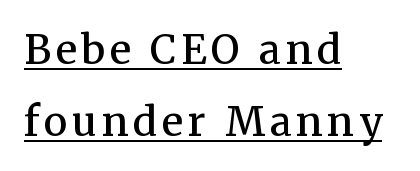
The image shows 40 px semibold serif type, upright; set left-aligned, line spacing 1.8x, underlined; medium stroke contrast and a medium x-height.
